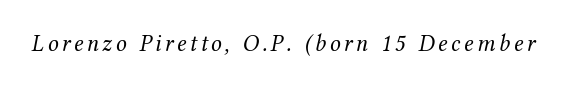
Q: Is the text bold? A: No.
Q: Is the text italic (slanted)? A: Yes, it leans right by about 12 degrees.
Q: Is the text underlined? A: No.
